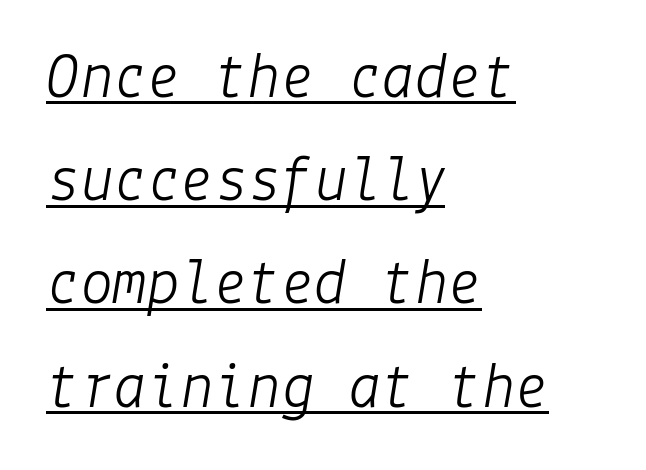
Tall strokes in this sample are angled rather than plumb. A student would call this left alignment; a typographer would say flush left, rag right. Look at the tracking — it's just the regular setting, nothing added. This block has exactly the height ordinary leading produces.
